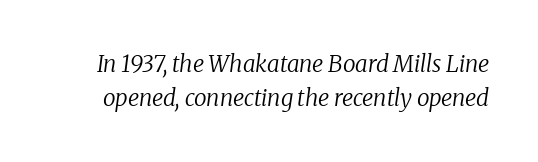
{"italic": "yes", "lean": "right", "slant_degrees": 8, "bold": "no", "underline": "no", "line_spacing": "normal", "line_spacing_ratio": 1.46, "letter_spacing": "normal", "letter_spacing_em": 0.0, "glyph_px": 23}
